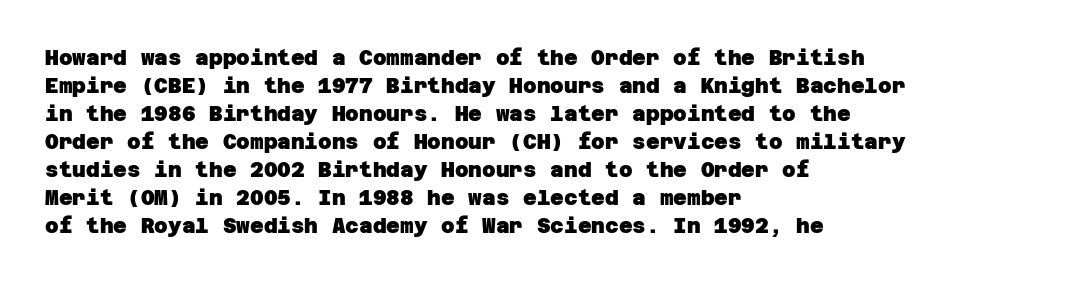
Q: Is the text bold? A: Yes.
Q: Is the text underlined? A: No.
Q: How is the paragraph aligned? A: Left-aligned.
Q: Is the spacing between letters normal or unusually wide? A: Normal.
Q: Is the spacing between lines tight, normal or loose? A: Normal.
